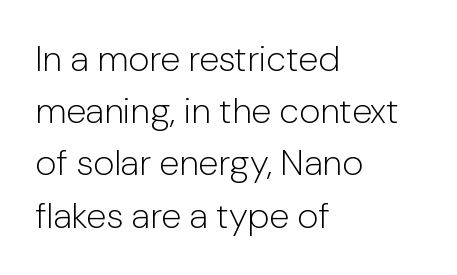
The passage shown is typed in a proportional face where columns would drift. A typesetter would call this leading conventional body-copy spacing. When letters stand straight like this, we call the style roman or upright. Decoration check: the copy has no underline.
